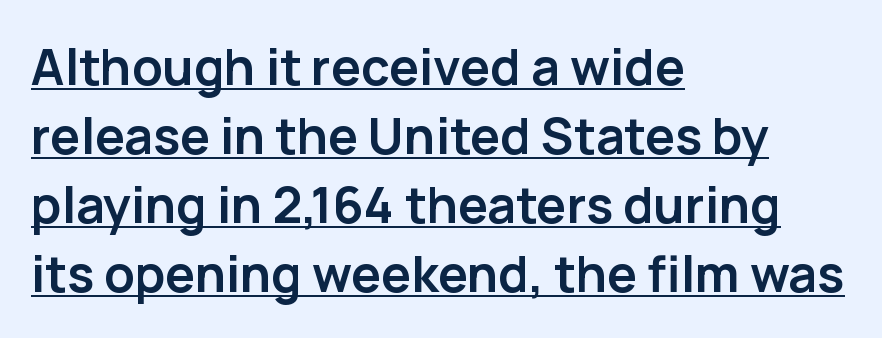
Q: Is the text bold? A: Yes.
Q: Is the text italic (slanted)? A: No, it is upright.
Q: Is the typeface a serif or a sans-serif typeface? A: Sans-serif.
Q: Is the text underlined? A: Yes.
Q: How is the paragraph aligned? A: Left-aligned.
Q: Is the spacing between letters normal or unusually wide? A: Normal.
Q: Is the spacing between lines tight, normal or loose? A: Normal.
Q: Width (condensed, normal, or wide)? A: Normal.
Q: Stroke contrast? A: Low.
Q: x-height? A: Medium.
Q: Monospaced? A: No.
